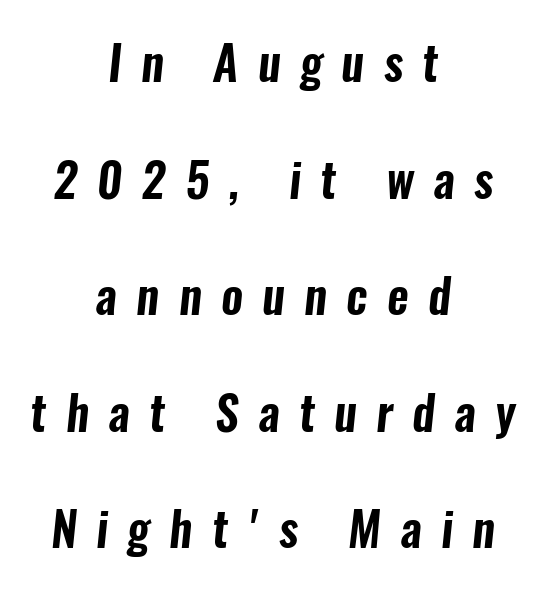
{"serif": "no", "width": "condensed", "stroke_contrast": "low", "x_height": "medium", "monospaced": "no", "underline": "no", "align": "center", "line_spacing": "loose", "line_spacing_ratio": 2.48, "letter_spacing": "wide", "letter_spacing_em": 0.41, "glyph_px": 47}
